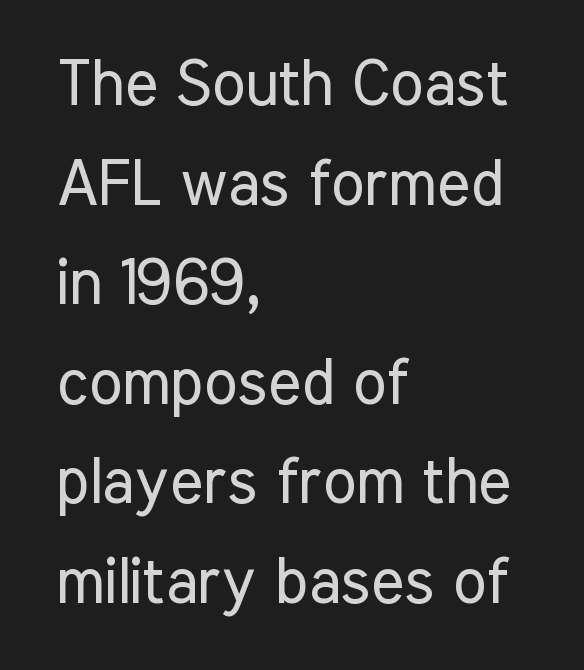
The image shows 63 px regular-weight, condensed sans-serif type, upright; set left-aligned, normal line spacing (1.58x), normal letter spacing, not underlined; low stroke contrast and a medium x-height.
